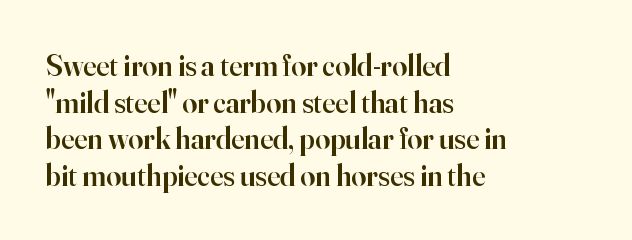
The typesetting leans somewhat heavy: a semibold. The lines are quadded left. Varying glyph widths throughout — classic text-font behaviour. Here the glyphs are tracked normally, forming tight word shapes. The lettering stays uniformly vertical, giving the passage a roman look. Any mark beneath the type? The region is blank.
